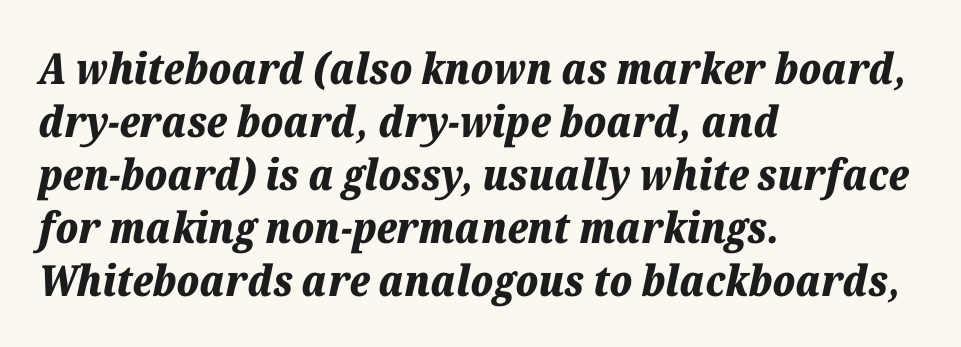
Q: Is the text bold? A: Yes.
Q: Is the text italic (slanted)? A: Yes, it leans right by about 12 degrees.
Q: Is the text underlined? A: No.
Q: How is the paragraph aligned? A: Left-aligned.
Q: Is the spacing between letters normal or unusually wide? A: Normal.
Q: Width (condensed, normal, or wide)? A: Normal.
Q: Stroke contrast? A: Low.
Q: x-height? A: Medium.
Q: Monospaced? A: No.
